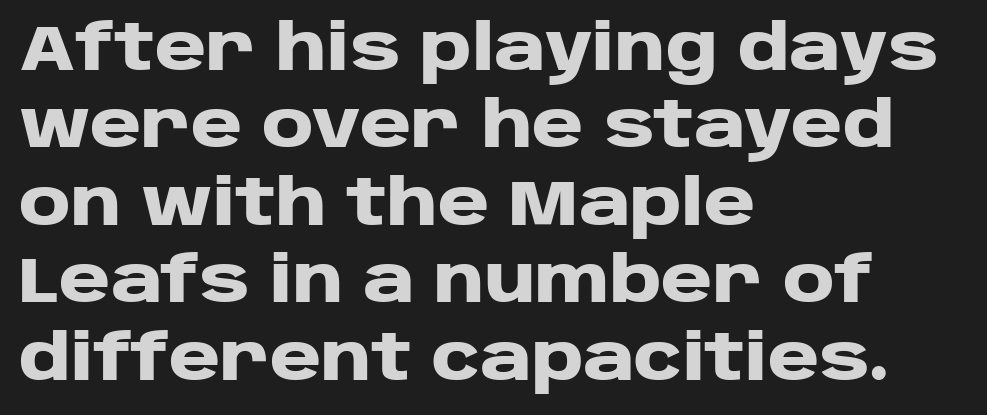
{"serif": "no", "italic": "no", "bold": "yes", "weight": "heavy", "width": "wide", "stroke_contrast": "low", "x_height": "large", "monospaced": "no", "underline": "no", "align": "left", "line_spacing_ratio": 1.23, "letter_spacing": "normal", "letter_spacing_em": 0.0, "glyph_px": 63}
